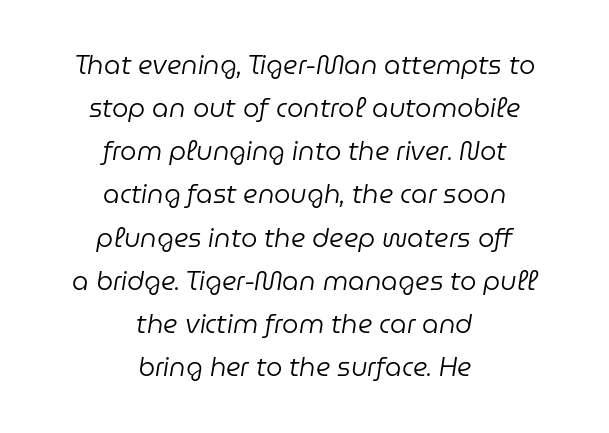
The image shows 26 px text type, italic (leaning right); set centered, normal line spacing (1.66x), normal letter spacing, not underlined.
